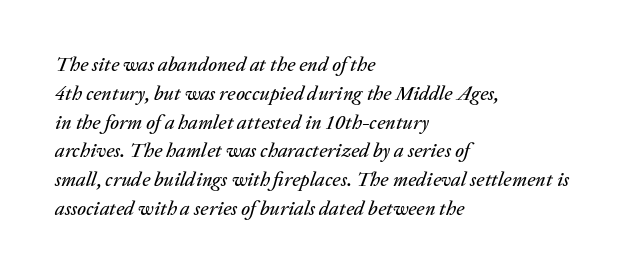
{"italic": "yes", "lean": "right", "slant_degrees": 20, "underline": "no", "align": "left", "line_spacing": "normal", "line_spacing_ratio": 1.44, "letter_spacing": "normal", "letter_spacing_em": 0.0, "glyph_px": 20}
